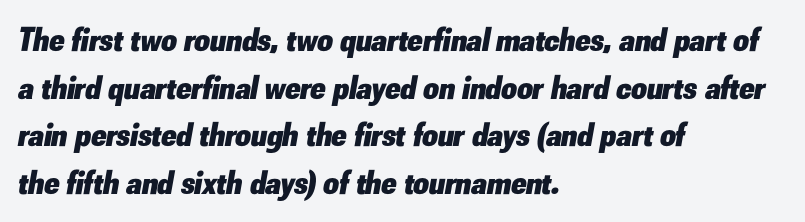
Q: Is the text bold? A: Yes.
Q: Is the text italic (slanted)? A: Yes, it leans right by about 10 degrees.
Q: Is the text underlined? A: No.
Q: How is the paragraph aligned? A: Left-aligned.
Q: Is the spacing between letters normal or unusually wide? A: Normal.
Q: Is the spacing between lines tight, normal or loose? A: Normal.
Q: Width (condensed, normal, or wide)? A: Normal.
Q: Stroke contrast? A: Low.
Q: x-height? A: Small.
Q: Monospaced? A: No.
